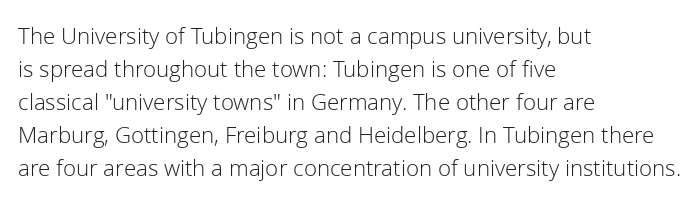
The image shows 24 px text type, upright; set left-aligned, normal line spacing (1.38x), normal letter spacing, not underlined.
